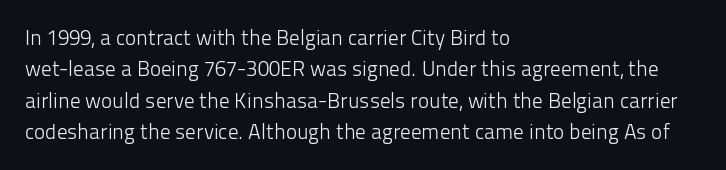
Ordinary non-slanted type is in use. Honestly, the row spacing looks completely unremarkable. These lines keep a tight, regular rhythm from letter to letter. These lines stack with their left ends in a neat column.
